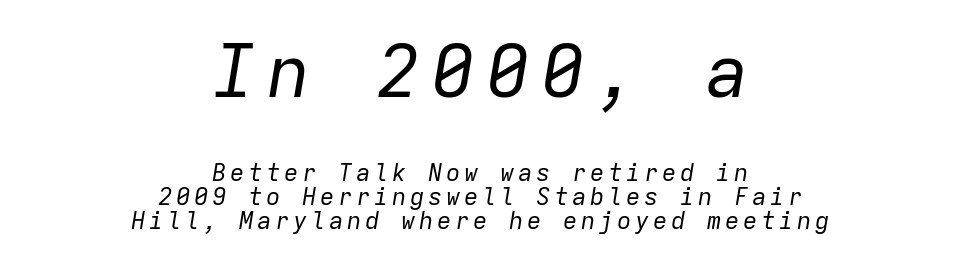
You could count columns in this text — the font is strictly monospaced. This reads as an unemphasized weight, regular at the heaviest. Looking at the ascenders, they clearly lean. Bigger letters appear in the top chunk; the bottom chunk is reduced.
